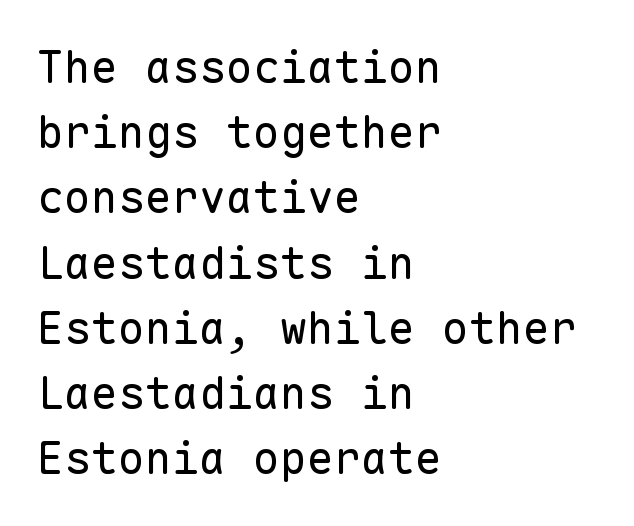
The face used here is monospaced, like something from a code editor. The font is comparable to plain body text, perhaps lighter. Descender tails drop into unmarked territory. Honestly, the row spacing looks completely unremarkable. The horizontal fit of the characters is conventional and even. Posture: straight, roman, zero tilt.
